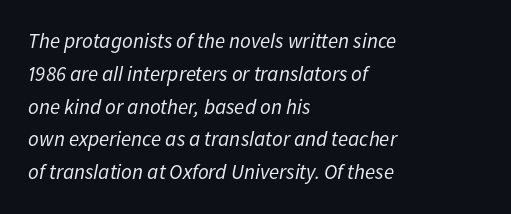
The image shows 21 px text type, italic (leaning right); set left-aligned, normal line spacing (1.56x), normal letter spacing, not underlined.
